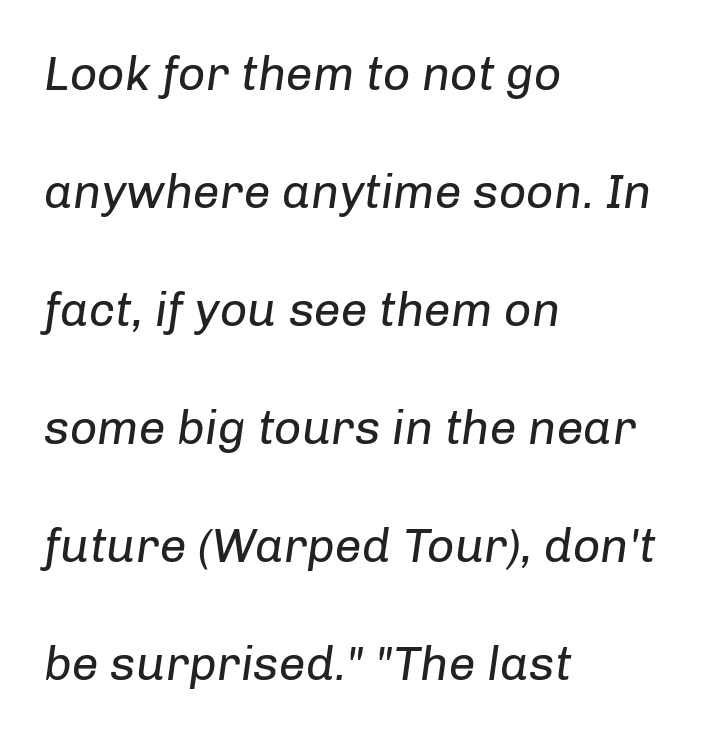
The image shows 48 px regular-weight type, italic (leaning right); set left-aligned, loose line spacing (2.46x), normal letter spacing, not underlined; low stroke contrast and a medium x-height.
